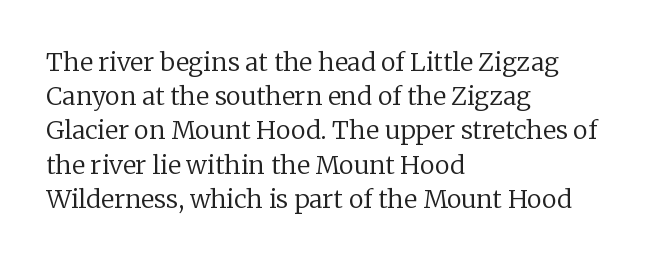
{"italic": "no", "bold": "no", "underline": "no", "align": "left", "line_spacing": "normal", "line_spacing_ratio": 1.37, "letter_spacing": "normal", "letter_spacing_em": 0.0, "glyph_px": 25}
